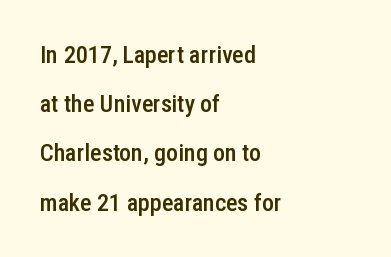
Letter spacing: default. Every row of glyphs begins at an identical x-position on the left. On the weight axis this lands at semibold, roughly 600. Line spacing here is loose. Unmarked baselines from the first word to the last.
